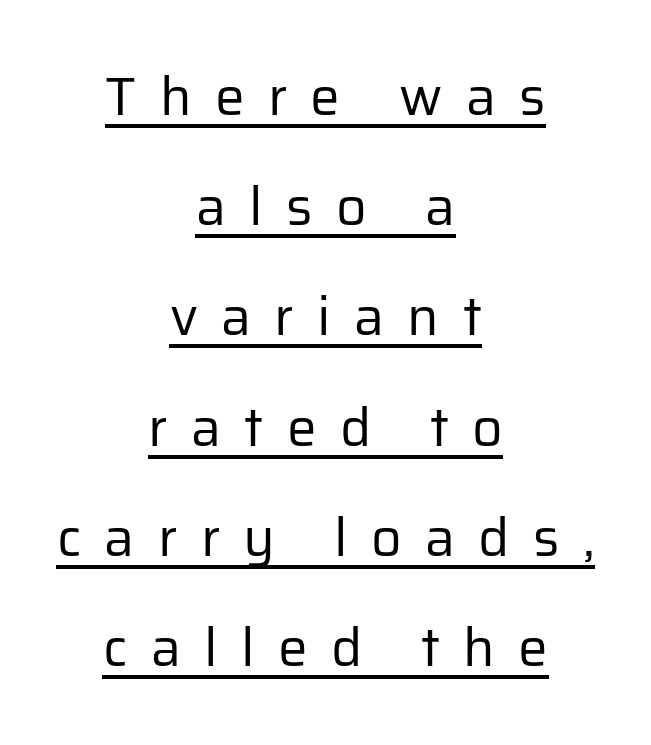
{"serif": "no", "italic": "no", "bold": "no", "weight": "regular", "width": "normal", "stroke_contrast": "low", "x_height": "medium", "monospaced": "no", "underline": "yes", "align": "center", "line_spacing": "loose", "line_spacing_ratio": 2.08, "letter_spacing": "wide", "letter_spacing_em": 0.44, "glyph_px": 53}
